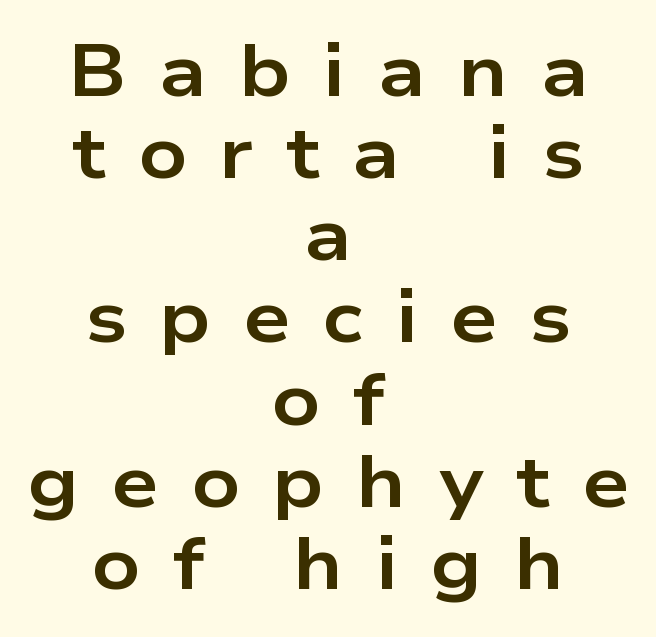
{"serif": "no", "italic": "no", "bold": "yes", "weight": "bold", "width": "wide", "stroke_contrast": "low", "x_height": "medium", "monospaced": "no", "underline": "no", "align": "center", "line_spacing": "tight", "line_spacing_ratio": 1.11, "letter_spacing": "wide", "letter_spacing_em": 0.44, "glyph_px": 74}
